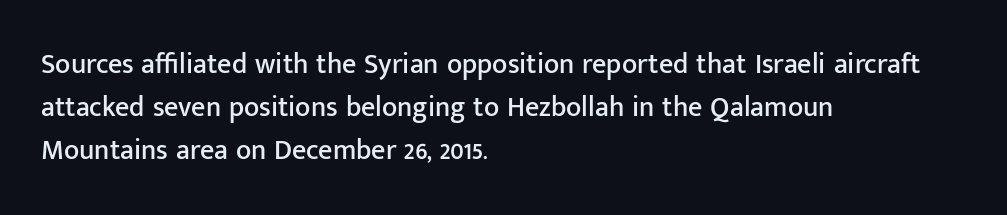
{"serif": "no", "italic": "no", "width": "normal", "stroke_contrast": "low", "x_height": "medium", "monospaced": "no", "underline": "no", "align": "left", "line_spacing": "normal", "line_spacing_ratio": 1.53, "letter_spacing": "normal", "letter_spacing_em": 0.0, "glyph_px": 28}
